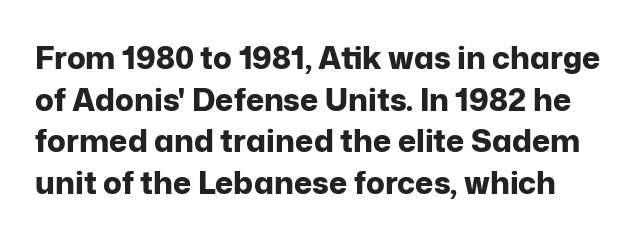
{"serif": "no", "italic": "no", "bold": "yes", "weight": "bold", "width": "normal", "stroke_contrast": "low", "x_height": "medium", "monospaced": "no", "underline": "no", "line_spacing": "normal", "line_spacing_ratio": 1.34, "letter_spacing": "normal", "letter_spacing_em": 0.0, "glyph_px": 31}
